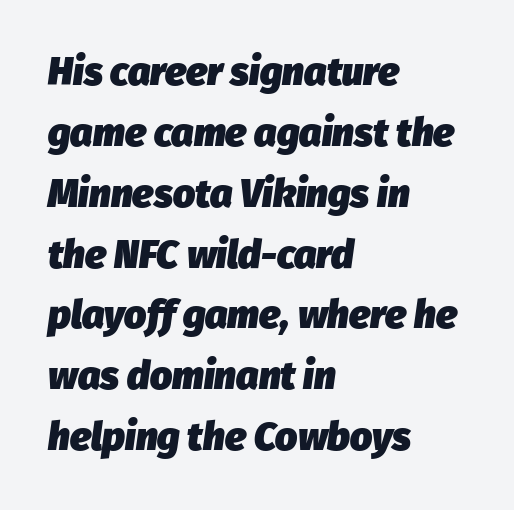
Q: Is the text bold? A: Yes.
Q: Is the text italic (slanted)? A: Yes, it leans right by about 8 degrees.
Q: Is the text underlined? A: No.
Q: How is the paragraph aligned? A: Left-aligned.
Q: Is the spacing between letters normal or unusually wide? A: Normal.
Q: Is the spacing between lines tight, normal or loose? A: Normal.
Q: Width (condensed, normal, or wide)? A: Normal.
Q: Stroke contrast? A: Low.
Q: x-height? A: Medium.
Q: Monospaced? A: No.
